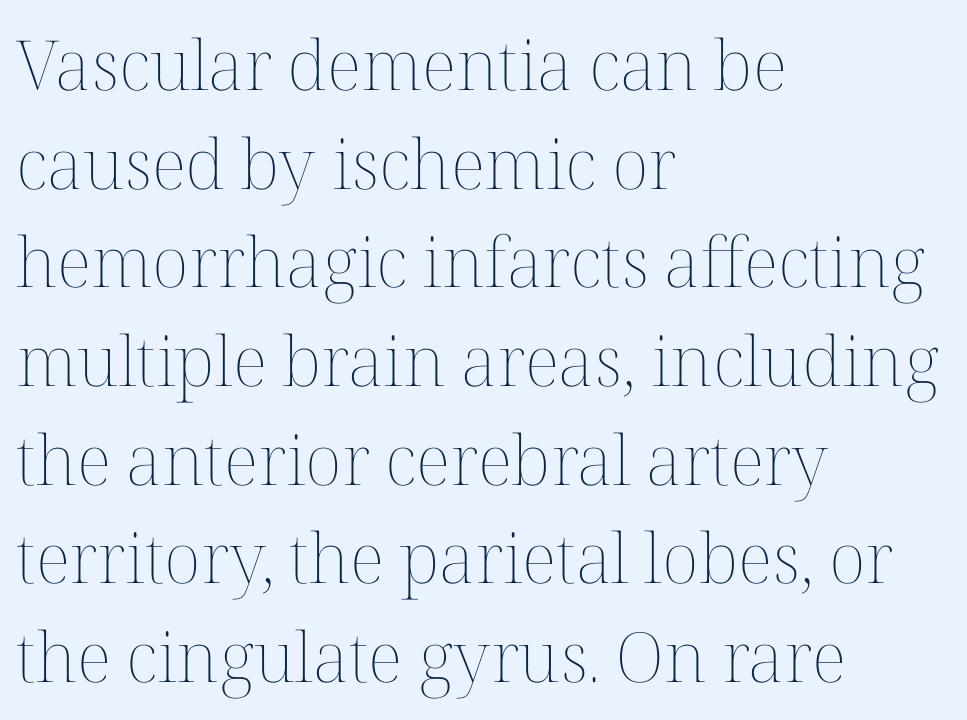
The image shows 69 px thin type, upright; set left-aligned, normal line spacing (1.43x), normal letter spacing, not underlined; medium stroke contrast and a medium x-height.
